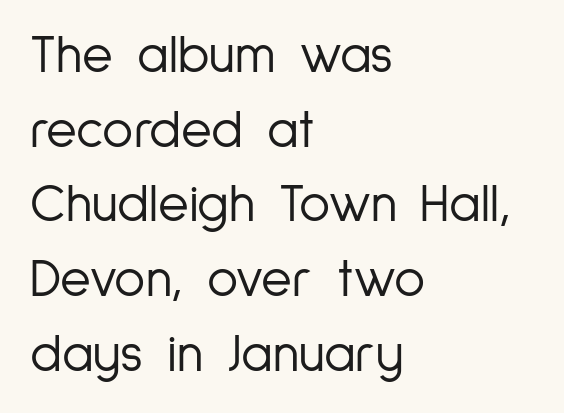
Think of a printed novel: that variable character pitch is what you see here. Regular leading. This sample uses plain, unmodified letter spacing. Nothing heavy about these letters — not bold at all. Reading down the block, your eye returns to a fixed left position each line.
